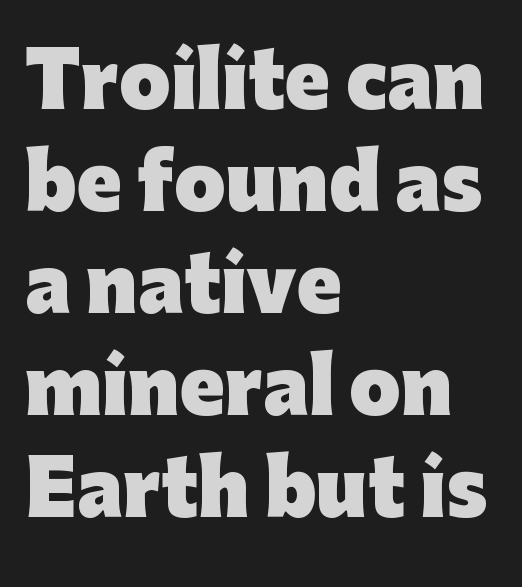
Q: Is the text bold? A: Yes.
Q: Is the text italic (slanted)? A: No, it is upright.
Q: Is the typeface a serif or a sans-serif typeface? A: Sans-serif.
Q: Is the text underlined? A: No.
Q: How is the paragraph aligned? A: Left-aligned.
Q: Is the spacing between letters normal or unusually wide? A: Normal.
Q: Is the spacing between lines tight, normal or loose? A: Normal.
Q: Width (condensed, normal, or wide)? A: Normal.
Q: Stroke contrast? A: Low.
Q: x-height? A: Medium.
Q: Monospaced? A: No.
